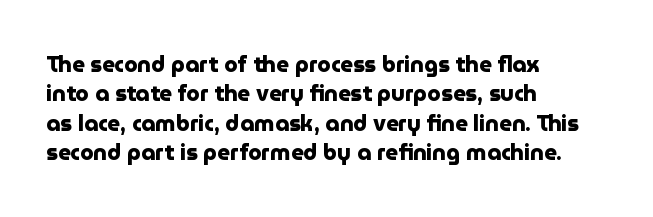
{"italic": "no", "bold": "yes", "underline": "no", "align": "left", "line_spacing": "normal", "line_spacing_ratio": 1.34, "letter_spacing": "normal", "letter_spacing_em": 0.0, "glyph_px": 22}
